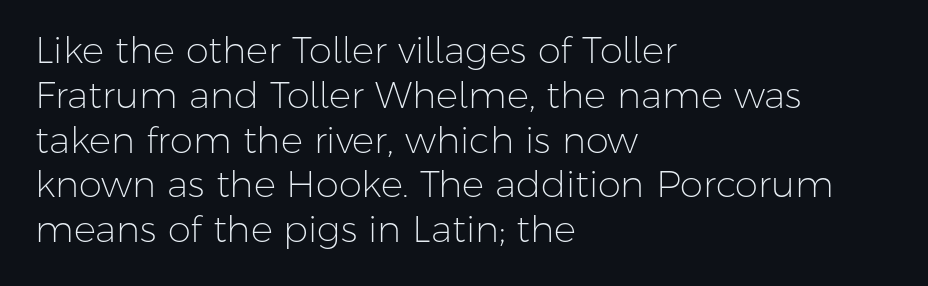
{"serif": "no", "italic": "no", "bold": "no", "weight": "light", "width": "normal", "stroke_contrast": "low", "x_height": "medium", "monospaced": "no", "underline": "no", "align": "left", "line_spacing_ratio": 1.21, "letter_spacing": "normal", "letter_spacing_em": 0.0, "glyph_px": 37}
